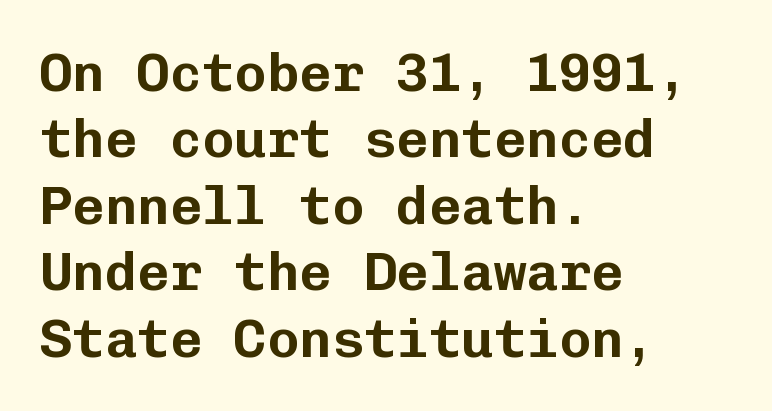
The image shows 54 px sans-serif type, upright, monospaced; set left-aligned, line spacing 1.23x, normal letter spacing, not underlined; low stroke contrast and a medium x-height.
